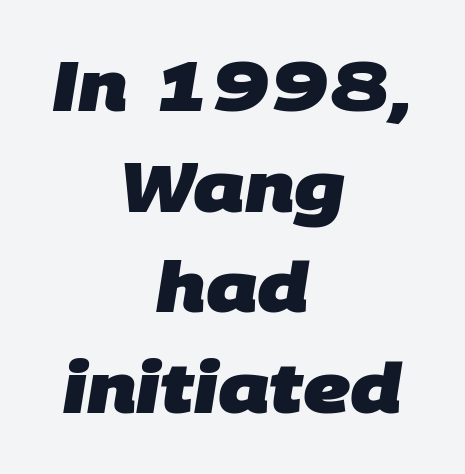
How heavy is the stroke? Heavy — this is a bold. The line-height multiplier appears to be the usual default. Each row of text sits above clean, open space. The rendering uses natural spacing where letterforms have individual widths. The face used here is a sans, in the tradition of grotesques and geometrics.
